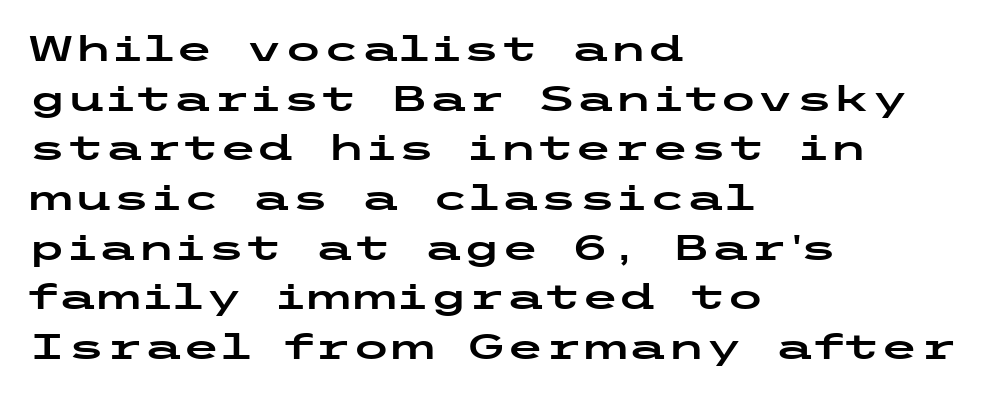
Q: Is the text italic (slanted)? A: No, it is upright.
Q: Is the typeface a serif or a sans-serif typeface? A: Sans-serif.
Q: Is the text underlined? A: No.
Q: How is the paragraph aligned? A: Left-aligned.
Q: Is the spacing between letters normal or unusually wide? A: Normal.
Q: Is the spacing between lines tight, normal or loose? A: Normal.
Q: Width (condensed, normal, or wide)? A: Wide.
Q: Stroke contrast? A: Low.
Q: x-height? A: Medium.
